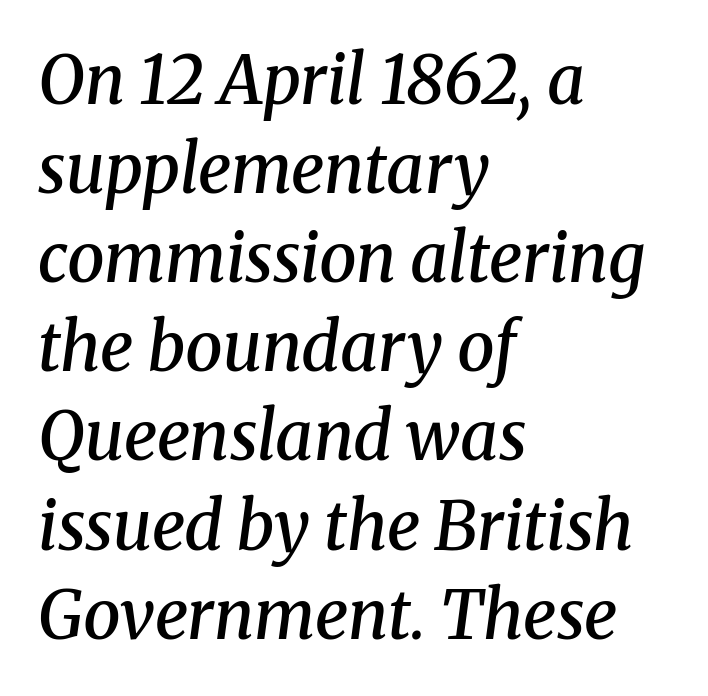
{"serif": "yes", "italic": "yes", "lean": "right", "slant_degrees": 8, "bold": "semi", "weight": "semibold", "width": "normal", "stroke_contrast": "medium", "x_height": "medium", "monospaced": "no", "underline": "no", "align": "left", "line_spacing": "normal", "line_spacing_ratio": 1.33, "letter_spacing": "normal", "letter_spacing_em": 0.0, "glyph_px": 67}
